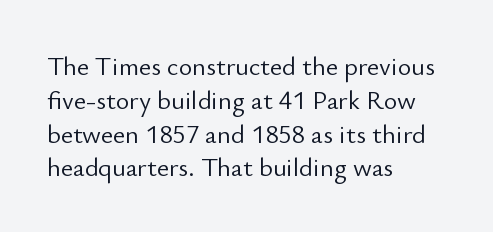
Descenders are the only things crossing below the line. Vertical strokes here are truly vertical. Compared with typical paragraphs, the rows here are spaced about the same. The setting favours the left margin, as ordinary paragraphs usually do.
